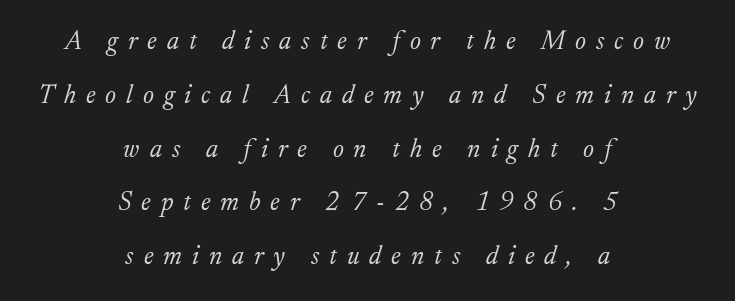
{"italic": "yes", "lean": "right", "slant_degrees": 17, "bold": "no", "underline": "no", "align": "center", "line_spacing": "loose", "line_spacing_ratio": 2.07, "letter_spacing": "wide", "letter_spacing_em": 0.38, "glyph_px": 26}
